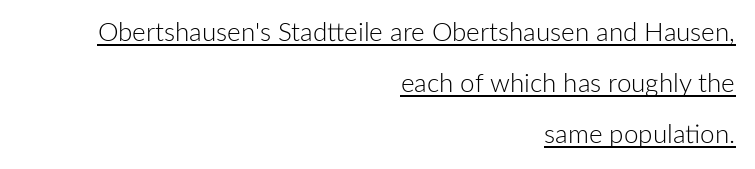
The image shows 26 px text type, upright; set right-aligned, loose line spacing (1.96x), normal letter spacing, underlined.
